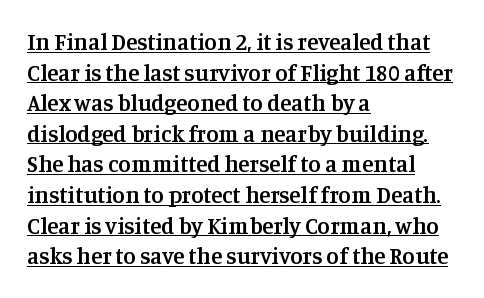
{"italic": "no", "bold": "semi", "underline": "yes", "align": "left", "line_spacing": "normal", "line_spacing_ratio": 1.33, "letter_spacing": "normal", "letter_spacing_em": 0.0, "glyph_px": 23}
